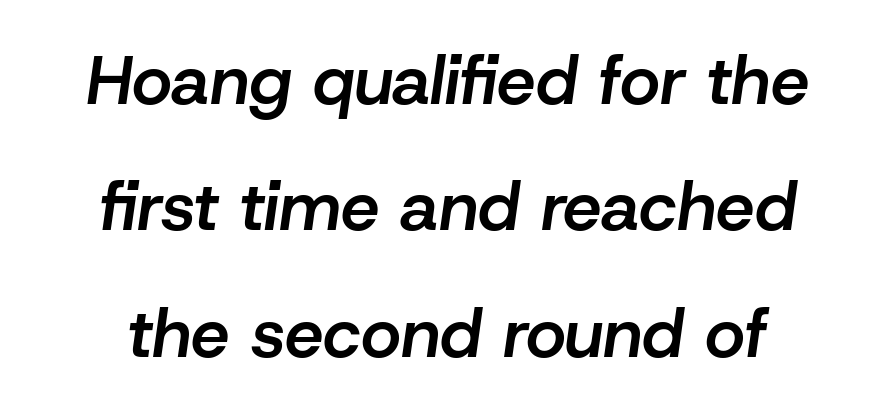
The image shows 69 px semibold type, italic (leaning right); set centered, line spacing 1.83x, normal letter spacing, not underlined; low stroke contrast and a medium x-height.
